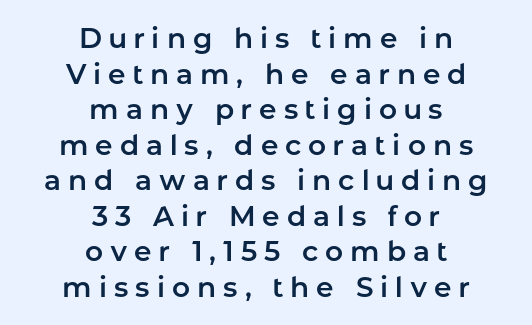
{"serif": "no", "italic": "no", "width": "normal", "stroke_contrast": "low", "x_height": "medium", "monospaced": "no", "underline": "no", "align": "center", "line_spacing": "normal", "line_spacing_ratio": 1.27, "letter_spacing": "wide", "letter_spacing_em": 0.25, "glyph_px": 28}
